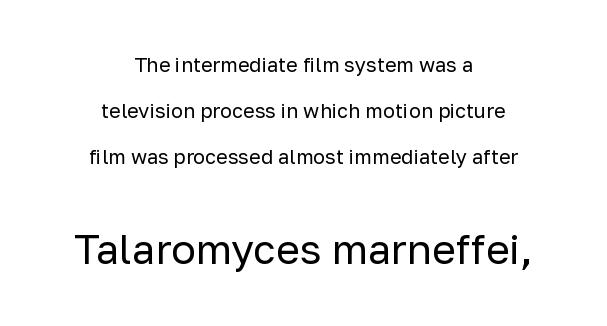
I'd call this a sans setting — the letters go barefoot. Compared with typical paragraphs, the rows here are farther apart. Note the varied advance widths — an 'i' is clearly narrower than an 'm'. The following chunk of copy outweighs the initial chunk in type size. Look at the tracking — it's just the regular setting, nothing added. Decoration check: the copy has no underline.
